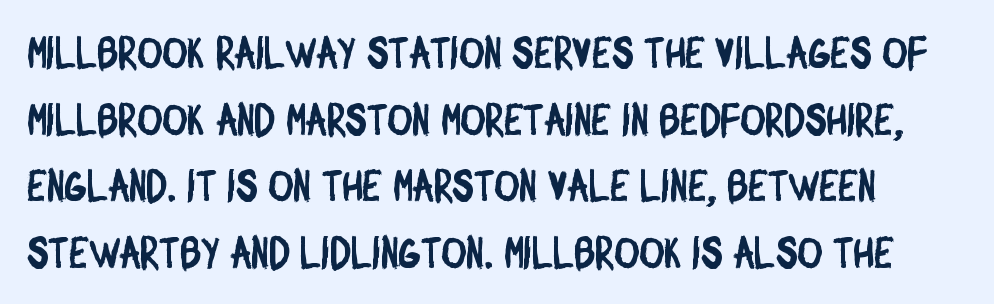
The image shows 43 px condensed sans-serif type; set normal line spacing (1.55x), normal letter spacing, not underlined; low stroke contrast and a large x-height.
